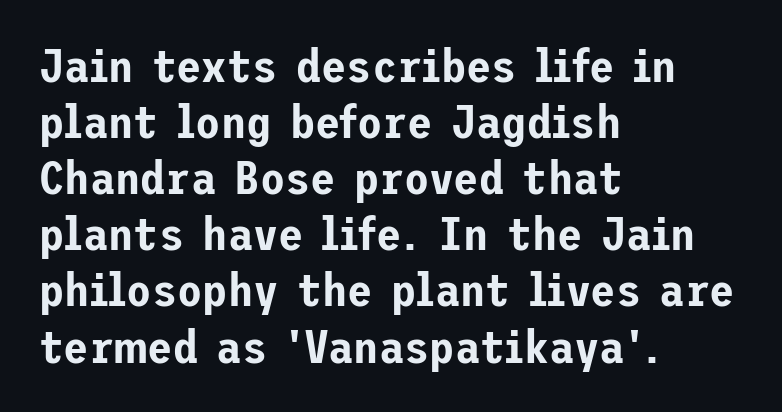
Q: Is the text italic (slanted)? A: No, it is upright.
Q: Is the typeface a serif or a sans-serif typeface? A: Sans-serif.
Q: Is the text underlined? A: No.
Q: How is the paragraph aligned? A: Left-aligned.
Q: Is the spacing between letters normal or unusually wide? A: Normal.
Q: Width (condensed, normal, or wide)? A: Normal.
Q: Stroke contrast? A: Low.
Q: x-height? A: Medium.
